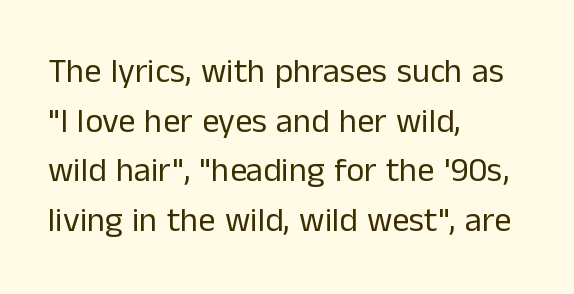
Q: Is the text bold? A: No.
Q: Is the text italic (slanted)? A: No, it is upright.
Q: Is the typeface a serif or a sans-serif typeface? A: Sans-serif.
Q: Is the text underlined? A: No.
Q: How is the paragraph aligned? A: Left-aligned.
Q: Is the spacing between letters normal or unusually wide? A: Normal.
Q: Is the spacing between lines tight, normal or loose? A: Normal.
Q: Width (condensed, normal, or wide)? A: Normal.
Q: Stroke contrast? A: Low.
Q: x-height? A: Medium.
Q: Monospaced? A: No.
